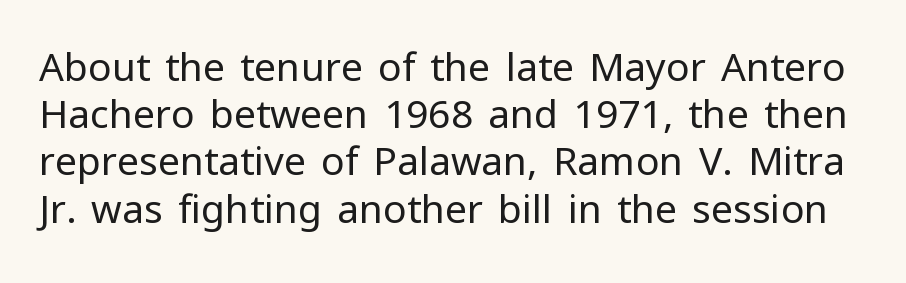
When letters stand straight like this, we call the style roman or upright. Letters rest on an invisible, unmarked baseline. Weight: not bold — regular or lighter. Character widths vary here, with narrow letters taking less room than wide ones. How are the letters spaced? Ordinarily, with no added tracking.
